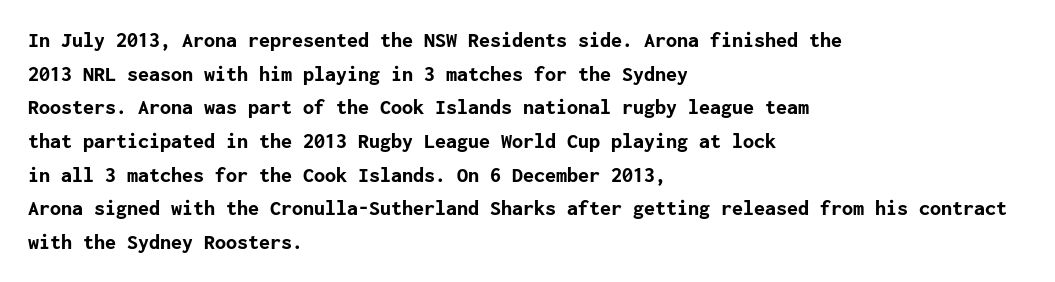
Q: Is the text bold? A: Yes.
Q: Is the text italic (slanted)? A: No, it is upright.
Q: Is the text underlined? A: No.
Q: How is the paragraph aligned? A: Left-aligned.
Q: Is the spacing between letters normal or unusually wide? A: Normal.
Q: Is the spacing between lines tight, normal or loose? A: Normal.
